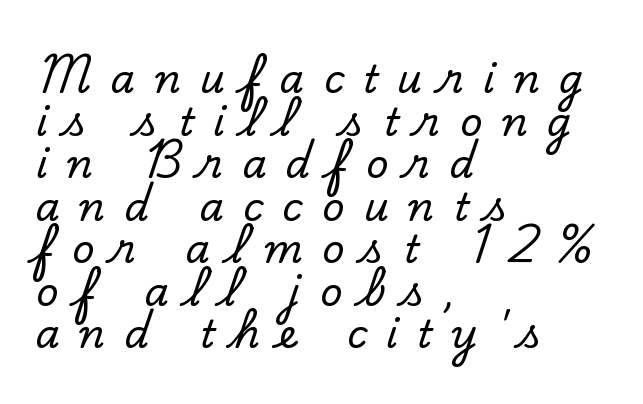
The image shows 39 px serif type; set left-aligned, tight line spacing (1.09x), unusually wide letter spacing (+0.49 em), not underlined; low stroke contrast and a small x-height.
